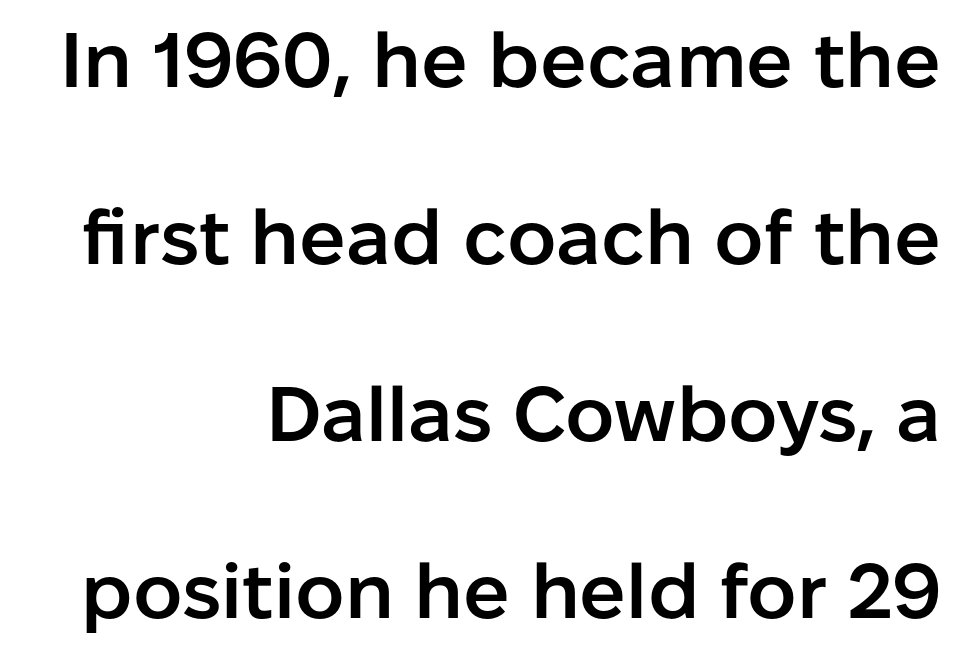
Q: Is the text bold? A: Semi-bold.
Q: Is the text italic (slanted)? A: No, it is upright.
Q: Is the typeface a serif or a sans-serif typeface? A: Sans-serif.
Q: Is the text underlined? A: No.
Q: How is the paragraph aligned? A: Right-aligned.
Q: Is the spacing between letters normal or unusually wide? A: Normal.
Q: Is the spacing between lines tight, normal or loose? A: Loose.
Q: Width (condensed, normal, or wide)? A: Normal.
Q: Stroke contrast? A: Low.
Q: x-height? A: Medium.
Q: Monospaced? A: No.
